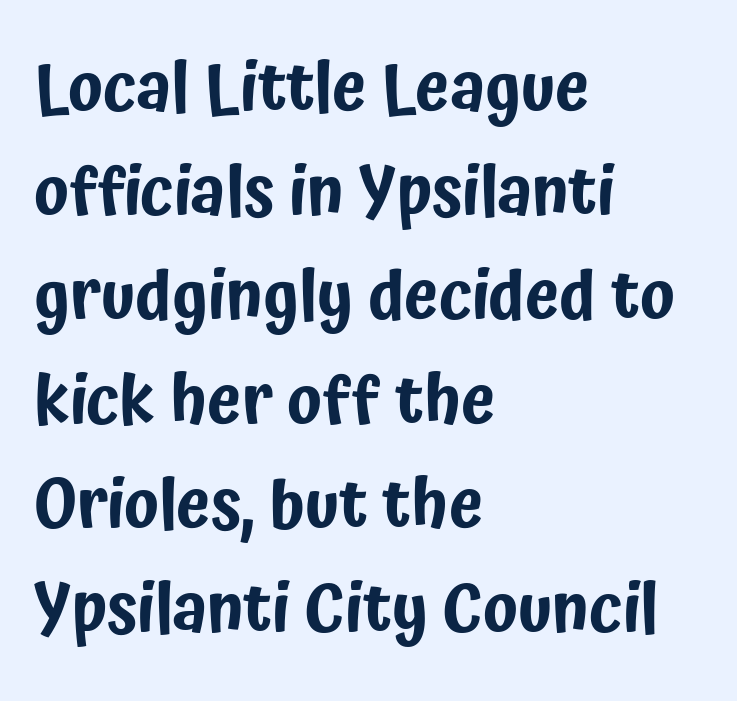
{"serif": "no", "italic": "no", "width": "condensed", "stroke_contrast": "low", "x_height": "medium", "monospaced": "no", "underline": "no", "align": "left", "line_spacing": "normal", "line_spacing_ratio": 1.51, "letter_spacing": "normal", "letter_spacing_em": 0.0, "glyph_px": 69}
